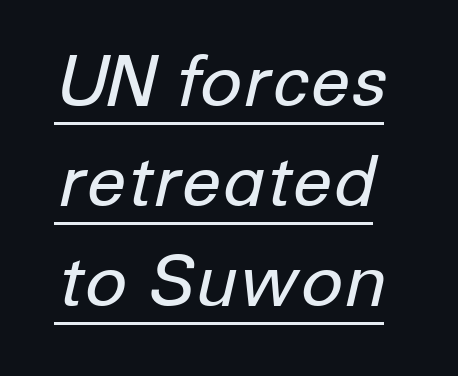
The image shows 71 px regular-weight type, italic (leaning right); set normal line spacing (1.41x), normal letter spacing, underlined; low stroke contrast and a medium x-height.
